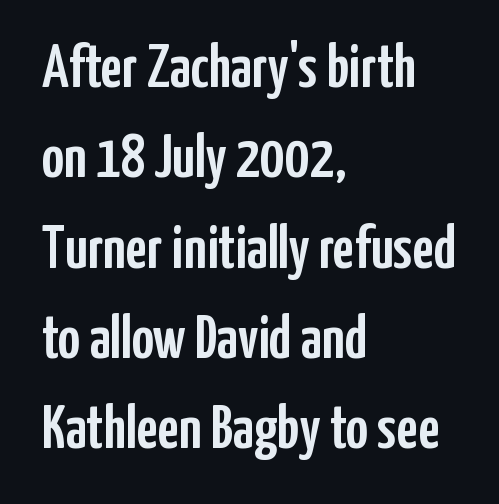
{"serif": "no", "italic": "no", "width": "condensed", "stroke_contrast": "low", "x_height": "medium", "monospaced": "no", "underline": "no", "align": "left", "line_spacing": "normal", "line_spacing_ratio": 1.48, "letter_spacing": "normal", "letter_spacing_em": 0.0, "glyph_px": 61}
